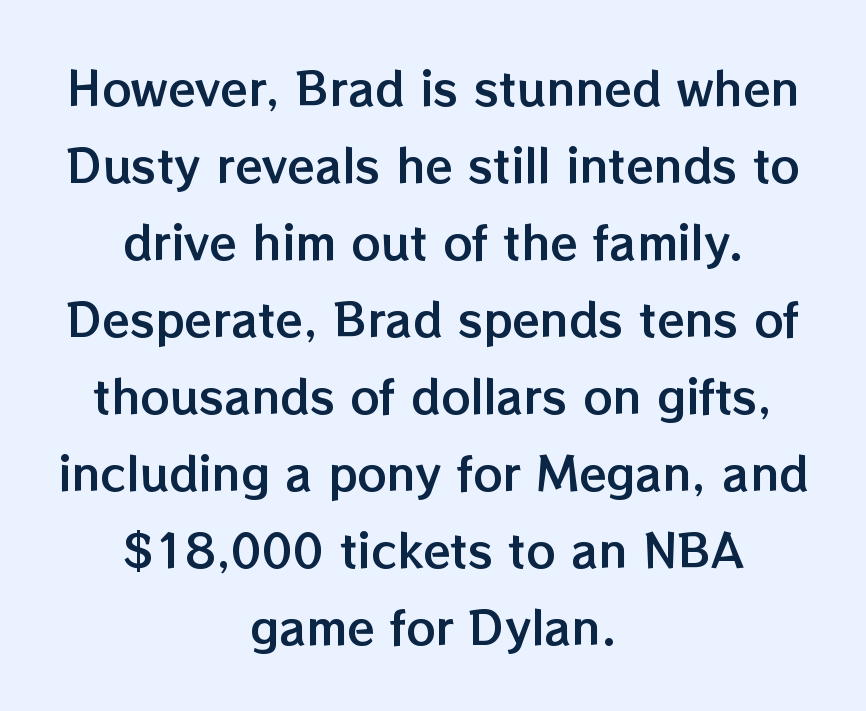
Q: Is the text italic (slanted)? A: No, it is upright.
Q: Is the text underlined? A: No.
Q: How is the paragraph aligned? A: Centered.
Q: Is the spacing between letters normal or unusually wide? A: Normal.
Q: Width (condensed, normal, or wide)? A: Normal.
Q: Stroke contrast? A: Low.
Q: x-height? A: Medium.
Q: Monospaced? A: No.
